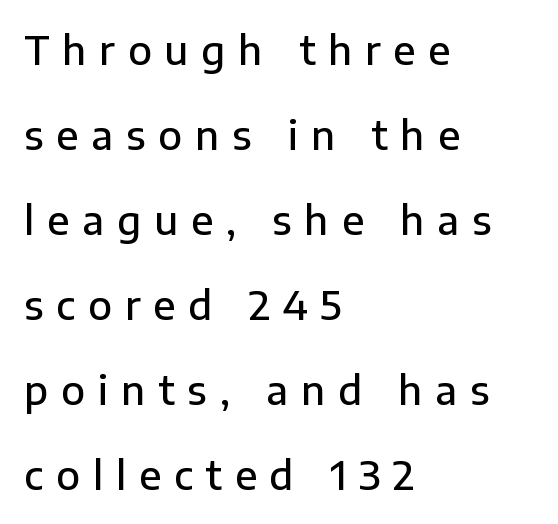
The image shows 39 px semibold sans-serif type, upright; set left-aligned, loose line spacing (2.18x), unusually wide letter spacing (+0.33 em), not underlined; low stroke contrast and a medium x-height.
